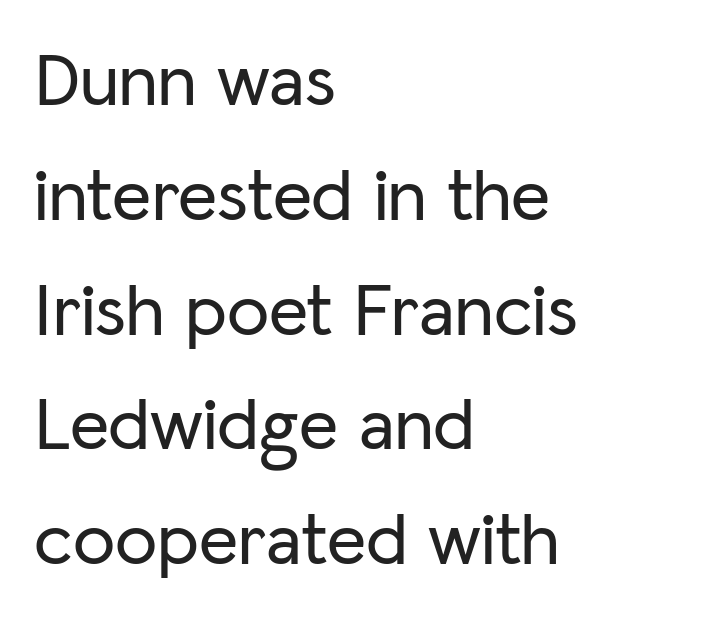
To sum up the face: it is a sans, with no serifs. The letterforms sit shoulder to shoulder at normal distance. Normally led — the rows are evenly, conventionally spaced. This sample uses an upright cut, with every glyph sitting square on the baseline. A classic flush-left, rag-right setting is used for this passage.
